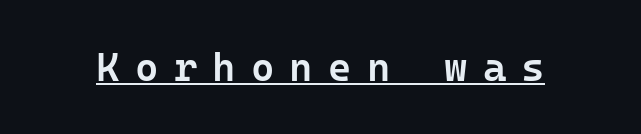
Q: Is the text bold? A: Semi-bold.
Q: Is the text italic (slanted)? A: No, it is upright.
Q: Is the typeface a serif or a sans-serif typeface? A: Sans-serif.
Q: Is the text underlined? A: Yes.
Q: Is the spacing between letters normal or unusually wide? A: Unusually wide.
Q: Width (condensed, normal, or wide)? A: Normal.
Q: Stroke contrast? A: Low.
Q: x-height? A: Medium.
Q: Monospaced? A: Yes.
